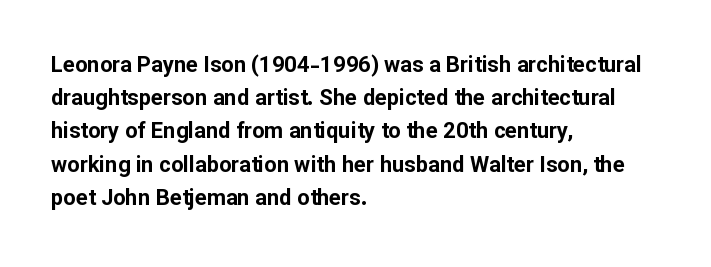
{"italic": "no", "bold": "yes", "underline": "no", "align": "left", "line_spacing": "normal", "line_spacing_ratio": 1.51, "letter_spacing": "normal", "letter_spacing_em": 0.0, "glyph_px": 22}
